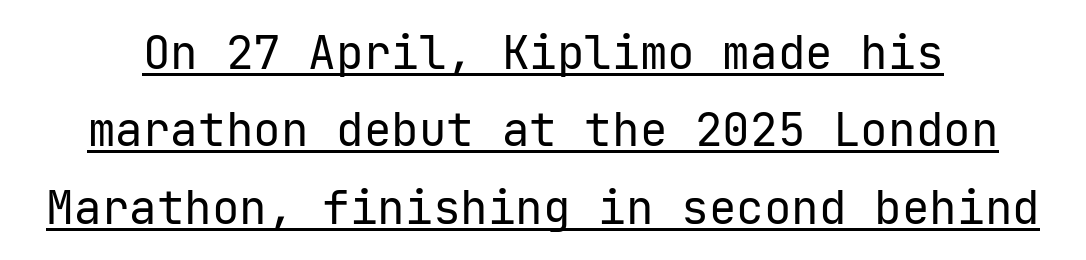
{"serif": "no", "italic": "no", "bold": "no", "weight": "regular", "width": "normal", "stroke_contrast": "low", "x_height": "medium", "underline": "yes", "line_spacing": "normal", "line_spacing_ratio": 1.68, "letter_spacing": "normal", "letter_spacing_em": 0.0, "glyph_px": 46}
